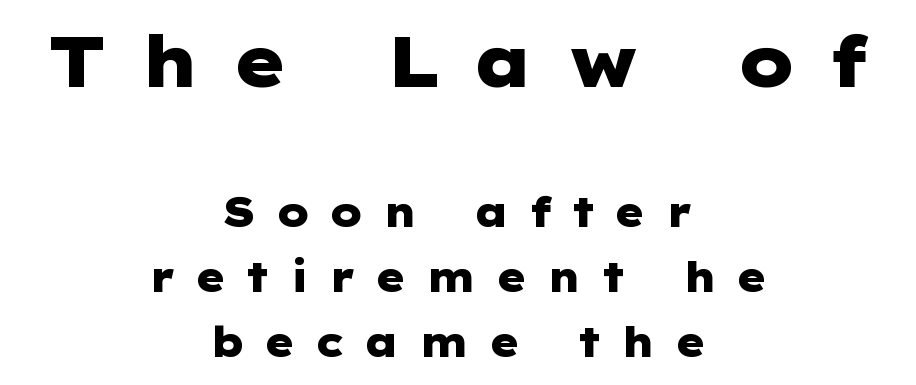
The image shows 71 px heavy, wide sans-serif type, upright; set centered, normal line spacing (1.59x), unusually wide letter spacing (+0.45 em), not underlined; the first (top) block is 1.73x larger; low stroke contrast and a medium x-height.
